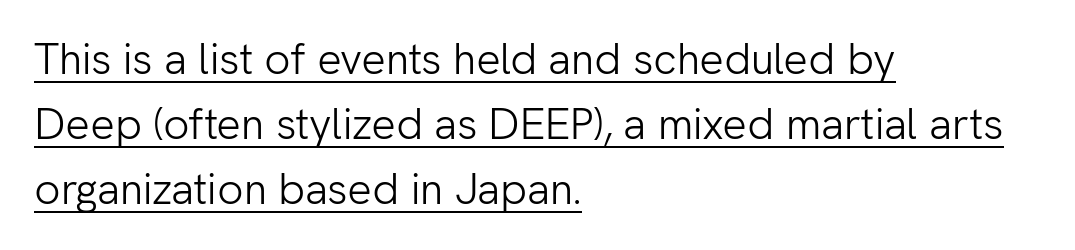
The image shows 43 px light sans-serif type, upright; set left-aligned, normal line spacing (1.51x), normal letter spacing, underlined; low stroke contrast and a medium x-height.
